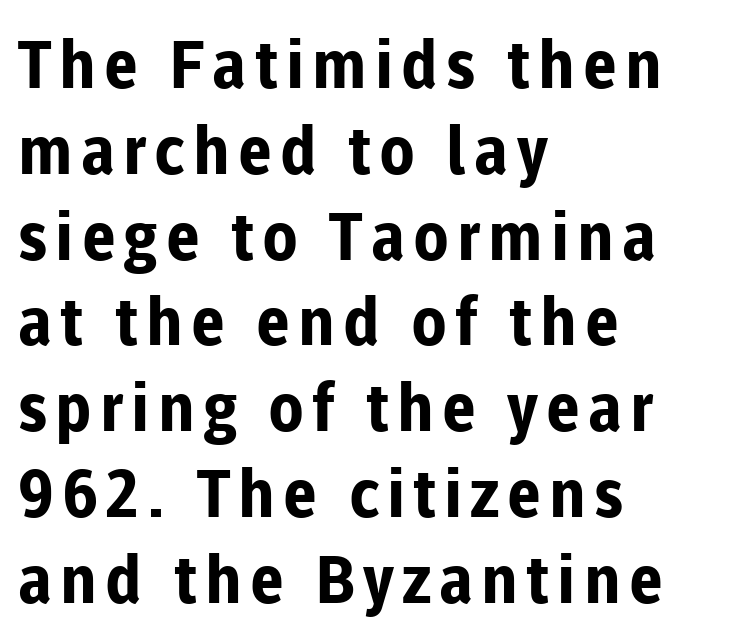
Q: Is the text bold? A: Yes.
Q: Is the text italic (slanted)? A: No, it is upright.
Q: Is the typeface a serif or a sans-serif typeface? A: Sans-serif.
Q: Is the text underlined? A: No.
Q: How is the paragraph aligned? A: Left-aligned.
Q: Is the spacing between lines tight, normal or loose? A: Normal.
Q: Width (condensed, normal, or wide)? A: Normal.
Q: Stroke contrast? A: Low.
Q: x-height? A: Medium.
Q: Monospaced? A: No.
